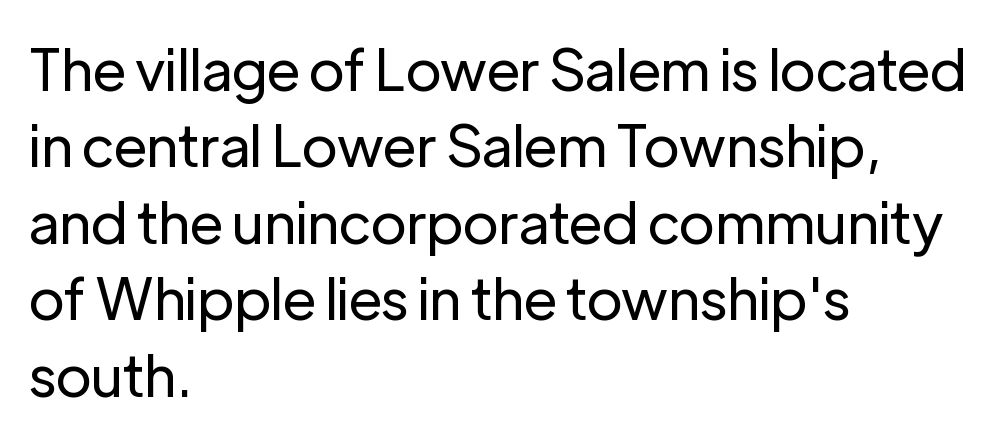
Q: Is the text bold? A: No.
Q: Is the text italic (slanted)? A: No, it is upright.
Q: Is the typeface a serif or a sans-serif typeface? A: Sans-serif.
Q: Is the text underlined? A: No.
Q: How is the paragraph aligned? A: Left-aligned.
Q: Is the spacing between letters normal or unusually wide? A: Normal.
Q: Is the spacing between lines tight, normal or loose? A: Normal.
Q: Width (condensed, normal, or wide)? A: Normal.
Q: Stroke contrast? A: Low.
Q: x-height? A: Medium.
Q: Monospaced? A: No.
